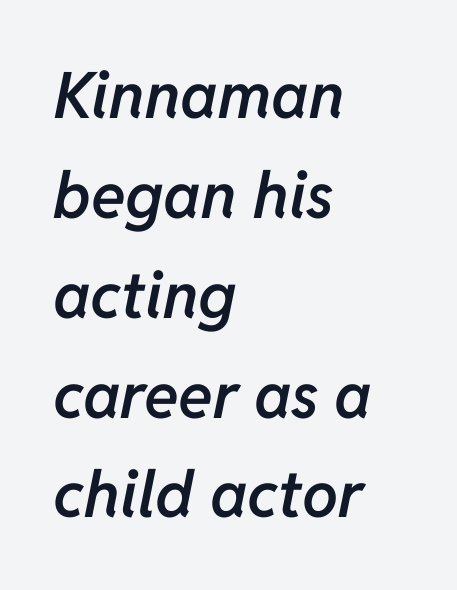
These lines were composed using italics. Nobody drew a line under any word here. The letterforms sit shoulder to shoulder at normal distance. A typesetter would call this leading conventional body-copy spacing.
